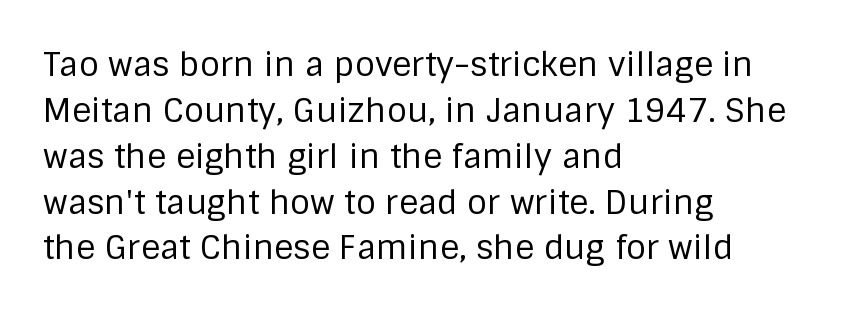
The image shows 33 px regular-weight sans-serif type, upright; set left-aligned, normal line spacing (1.39x), normal letter spacing, not underlined; low stroke contrast and a large x-height.
